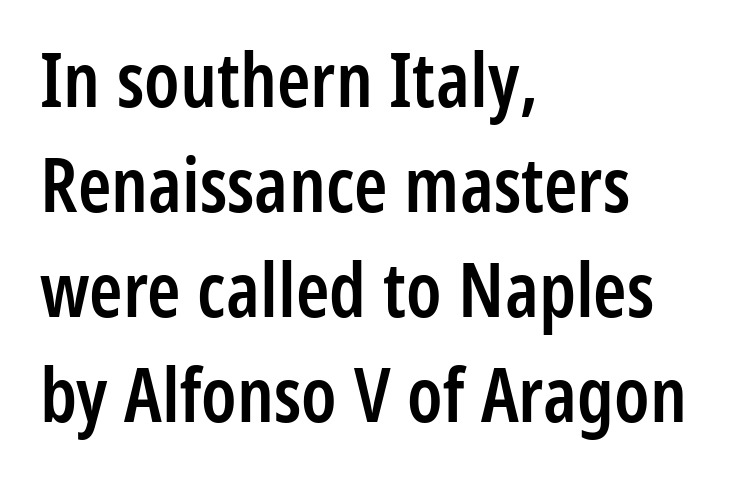
{"serif": "no", "italic": "no", "bold": "semi", "weight": "semibold", "width": "condensed", "stroke_contrast": "low", "x_height": "medium", "monospaced": "no", "underline": "no", "align": "left", "line_spacing": "normal", "line_spacing_ratio": 1.38, "letter_spacing": "normal", "letter_spacing_em": 0.0, "glyph_px": 76}
